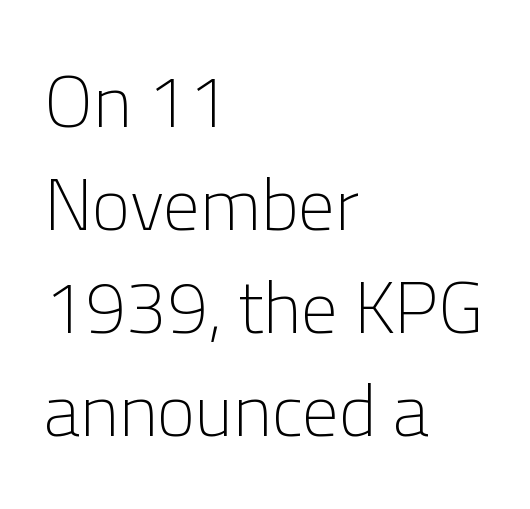
The image shows 73 px light sans-serif type, upright; set left-aligned, normal line spacing (1.41x), normal letter spacing, not underlined; low stroke contrast and a medium x-height.
